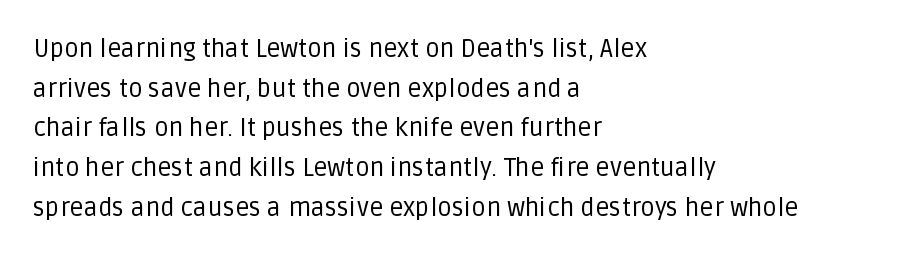
{"italic": "no", "bold": "no", "underline": "no", "align": "left", "line_spacing": "normal", "line_spacing_ratio": 1.59, "letter_spacing": "normal", "letter_spacing_em": 0.0, "glyph_px": 25}
